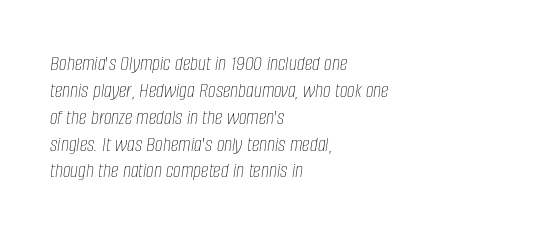
Q: Is the text bold? A: No.
Q: Is the text italic (slanted)? A: Yes, it leans right by about 8 degrees.
Q: Is the text underlined? A: No.
Q: How is the paragraph aligned? A: Left-aligned.
Q: Is the spacing between letters normal or unusually wide? A: Normal.
